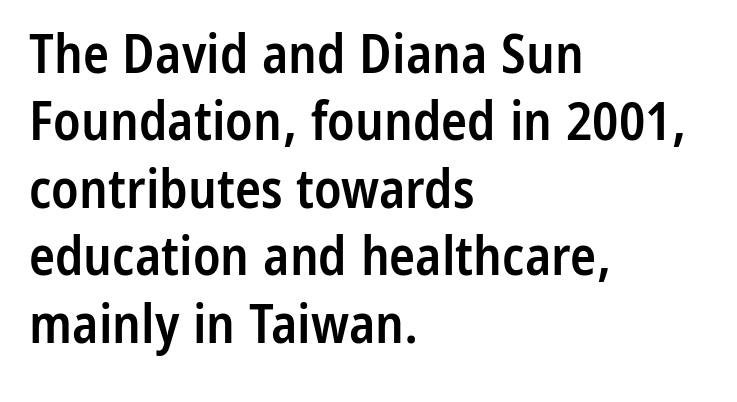
The image shows 54 px semibold, condensed sans-serif type, upright; set left-aligned, normal line spacing (1.25x), normal letter spacing, not underlined; low stroke contrast and a medium x-height.
